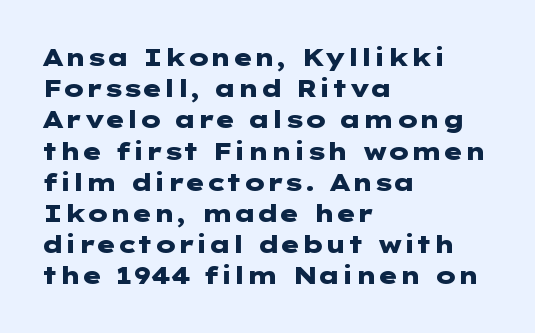
{"italic": "no", "bold": "yes", "underline": "no", "align": "left", "line_spacing": "normal", "line_spacing_ratio": 1.3, "letter_spacing": "normal", "letter_spacing_em": 0.0, "glyph_px": 24}
